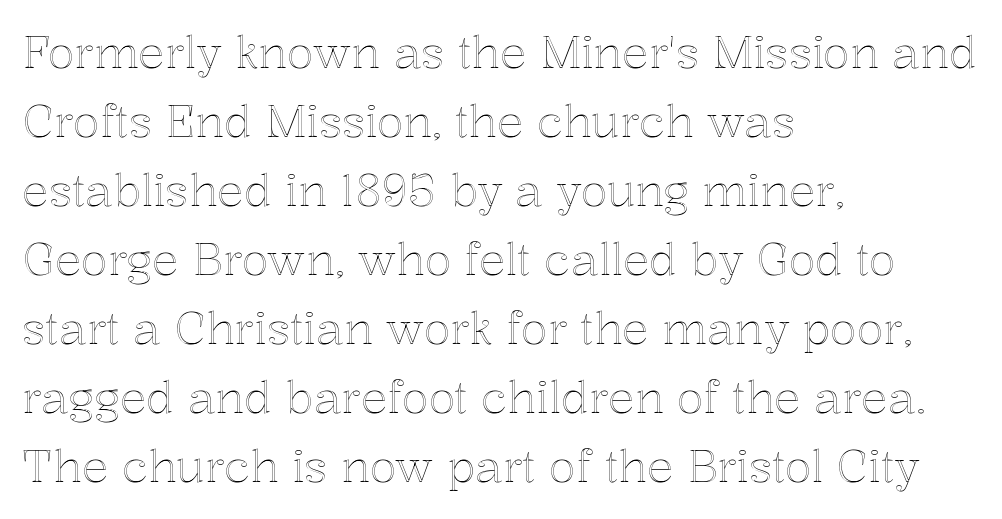
Characters follow at the spacing the type designer built in. Is this a fixed-width face? No — the glyphs have proportional, varying widths. Italic? Not at all — the glyphs are vertical. The gap between lines stays unmarked. This rendering uses left alignment, leaving the right contour irregular.
